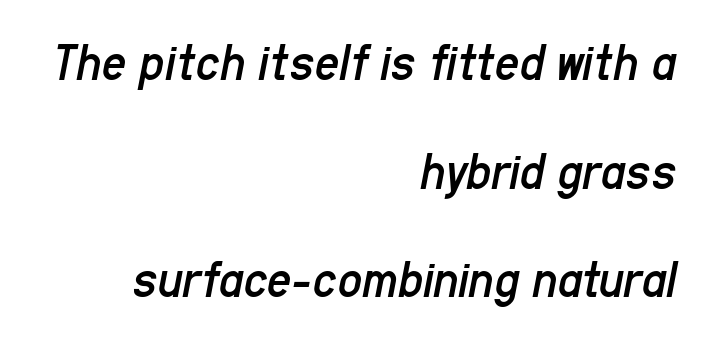
The passage shown is typed in a proportional face where columns would drift. Bare-footed words on every line. The strokes are not fattened; the text isn't bold. The rendering applies a slant to the glyphs.
